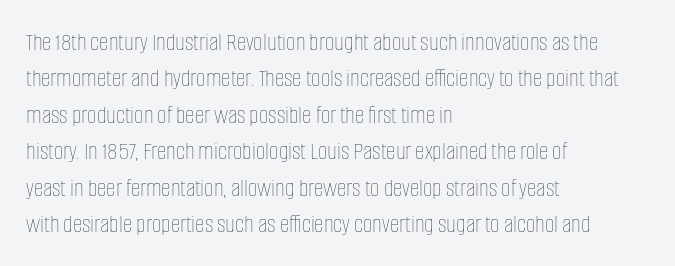
{"italic": "no", "bold": "no", "underline": "no", "align": "left", "line_spacing": "normal", "line_spacing_ratio": 1.4, "letter_spacing": "normal", "letter_spacing_em": 0.0, "glyph_px": 26}
